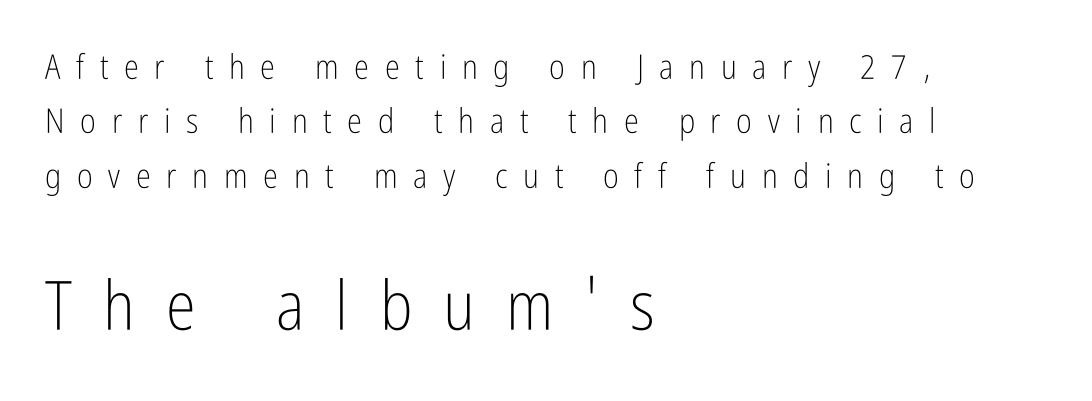
Q: Is the text bold? A: No.
Q: Is the text italic (slanted)? A: No, it is upright.
Q: Is the typeface a serif or a sans-serif typeface? A: Sans-serif.
Q: Is the text underlined? A: No.
Q: How is the paragraph aligned? A: Left-aligned.
Q: Is the spacing between letters normal or unusually wide? A: Unusually wide.
Q: Is the spacing between lines tight, normal or loose? A: Normal.
Q: Which block of text is set in a larger size, the first (top) or the second (bottom)? A: The second (bottom) one.
Q: Width (condensed, normal, or wide)? A: Condensed.
Q: Stroke contrast? A: Low.
Q: x-height? A: Medium.
Q: Monospaced? A: No.
